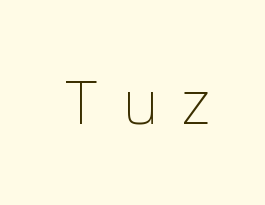
{"serif": "no", "italic": "no", "bold": "no", "weight": "light", "width": "normal", "stroke_contrast": "low", "x_height": "medium", "monospaced": "no", "underline": "no", "letter_spacing": "wide", "letter_spacing_em": 0.36, "glyph_px": 61}
